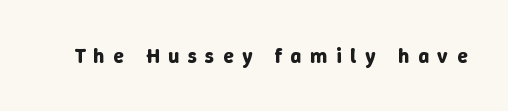
{"italic": "no", "bold": "yes", "underline": "no", "letter_spacing": "wide", "letter_spacing_em": 0.41, "glyph_px": 21}
